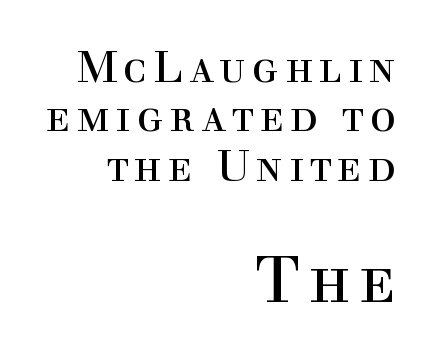
The image shows 64 px regular-weight serif type, upright; set right-aligned, tight line spacing (1.15x), not underlined; the second (bottom) block is 1.49x larger; a medium x-height.
